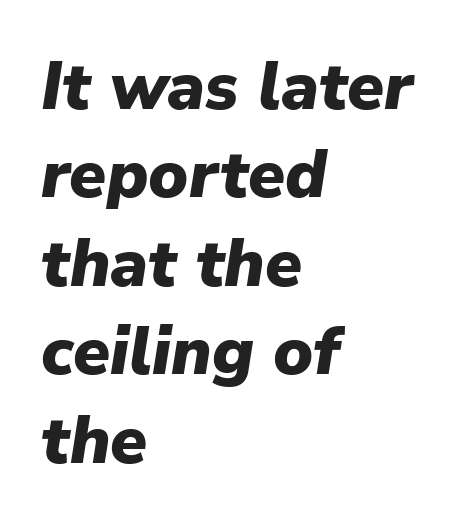
{"italic": "yes", "lean": "right", "slant_degrees": 9, "bold": "yes", "weight": "heavy", "width": "normal", "stroke_contrast": "low", "x_height": "medium", "monospaced": "no", "underline": "no", "align": "left", "line_spacing": "normal", "line_spacing_ratio": 1.32, "letter_spacing": "normal", "letter_spacing_em": 0.0, "glyph_px": 67}
